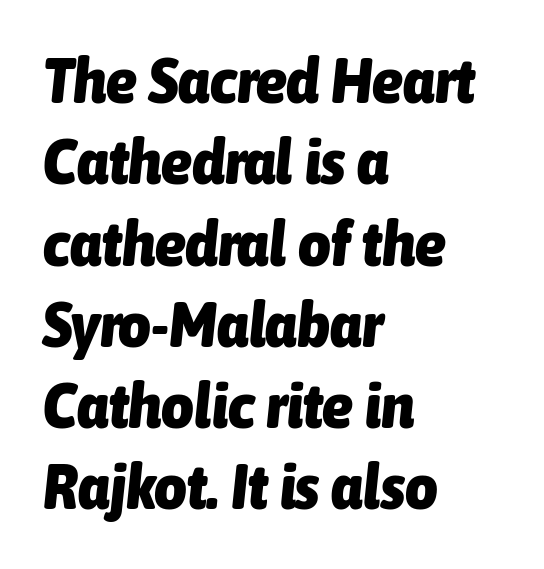
The image shows 63 px heavy, condensed type, italic (leaning right); set left-aligned, normal line spacing (1.29x), normal letter spacing, not underlined; low stroke contrast and a medium x-height.
